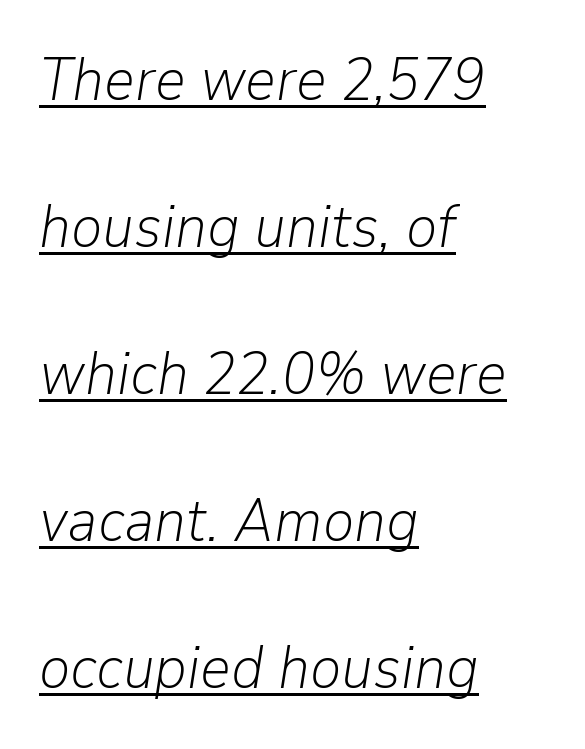
{"italic": "yes", "lean": "right", "slant_degrees": 9, "bold": "no", "weight": "light", "width": "normal", "stroke_contrast": "low", "x_height": "medium", "monospaced": "no", "underline": "yes", "align": "left", "line_spacing": "loose", "line_spacing_ratio": 2.45, "letter_spacing": "normal", "letter_spacing_em": 0.0, "glyph_px": 60}
